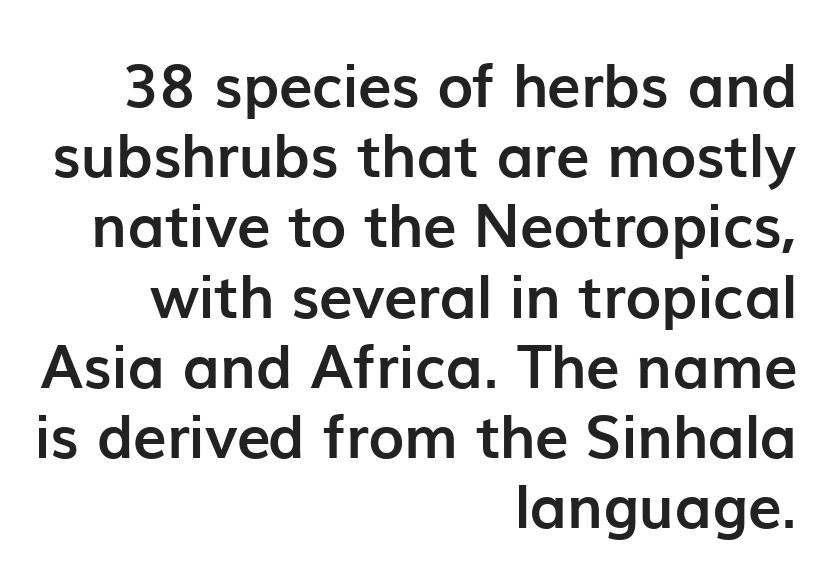
{"serif": "no", "italic": "no", "bold": "yes", "weight": "semibold", "width": "normal", "stroke_contrast": "low", "x_height": "medium", "monospaced": "no", "underline": "no", "align": "right", "line_spacing_ratio": 1.17, "letter_spacing": "normal", "letter_spacing_em": 0.0, "glyph_px": 60}
